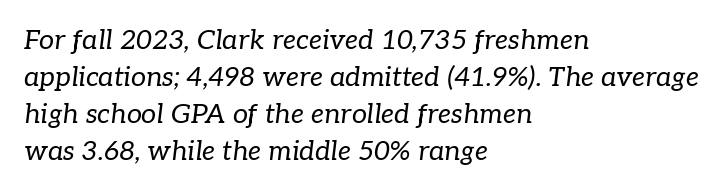
Stem width sits at or under what a default text font uses. Beneath every word, the page is bare. The passage shown stacks its lines at a standard gap. Slant detected: the letters are inclined. Layout note: lines flush left. Look at the tracking — it's just the regular setting, nothing added.
